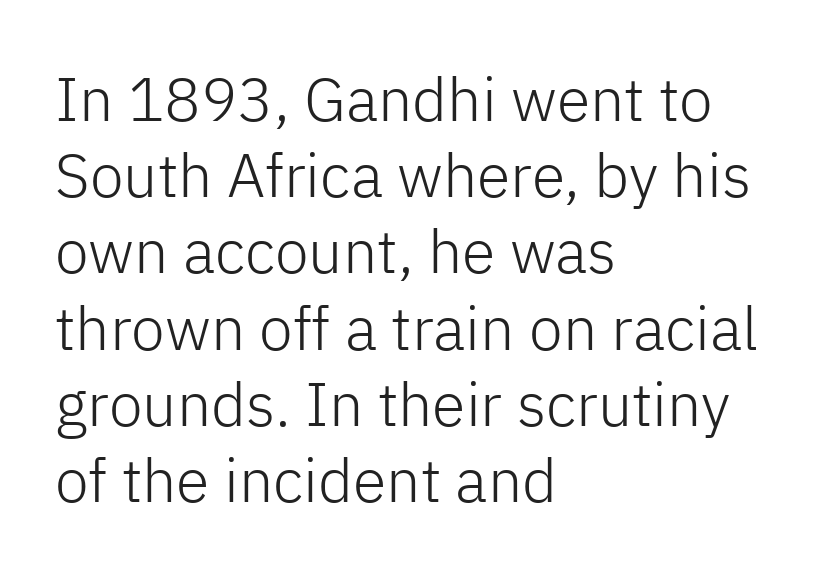
{"serif": "no", "italic": "no", "bold": "no", "weight": "light", "width": "normal", "stroke_contrast": "low", "x_height": "medium", "monospaced": "no", "underline": "no", "align": "left", "line_spacing": "normal", "line_spacing_ratio": 1.25, "letter_spacing": "normal", "letter_spacing_em": 0.0, "glyph_px": 61}
